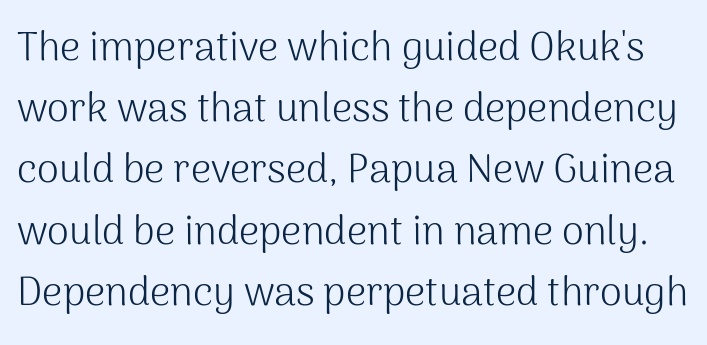
Q: Is the text bold? A: No.
Q: Is the text italic (slanted)? A: No, it is upright.
Q: Is the typeface a serif or a sans-serif typeface? A: Sans-serif.
Q: Is the text underlined? A: No.
Q: Is the spacing between letters normal or unusually wide? A: Normal.
Q: Is the spacing between lines tight, normal or loose? A: Normal.
Q: Width (condensed, normal, or wide)? A: Normal.
Q: Stroke contrast? A: Medium.
Q: x-height? A: Medium.
Q: Monospaced? A: No.
